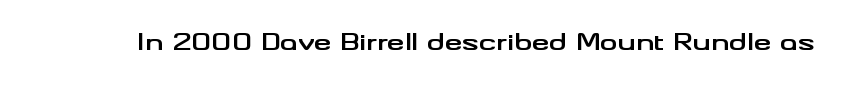
Short note: letters normally spaced. Words float on clear page, feet unadorned. The letters stand upright; this is a roman face. Heavy, bold letterforms.
